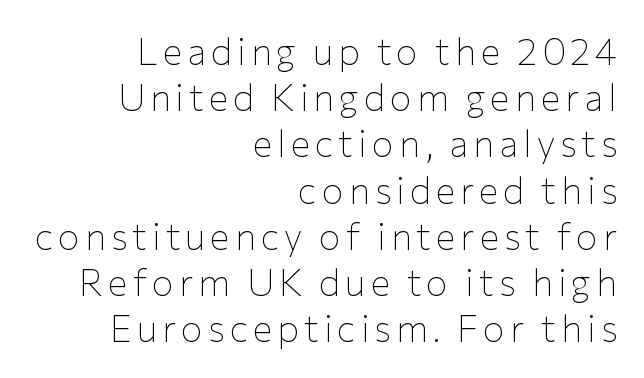
The image shows 37 px thin sans-serif type, upright; set right-aligned, normal line spacing (1.25x), not underlined; low stroke contrast and a medium x-height.
